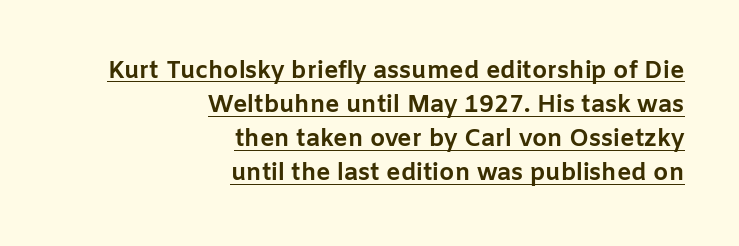
What stands out about the letter spacing? Nothing — it is the standard amount. In CSS terms this would be text-align: right. Regarding leading, the lines here are spaced in the standard way. Every letter is thick-stroked: bold, no question. The typography opts for an upright posture over an oblique one. This is underlined copy, the kind a proofreader might mark for attention.
